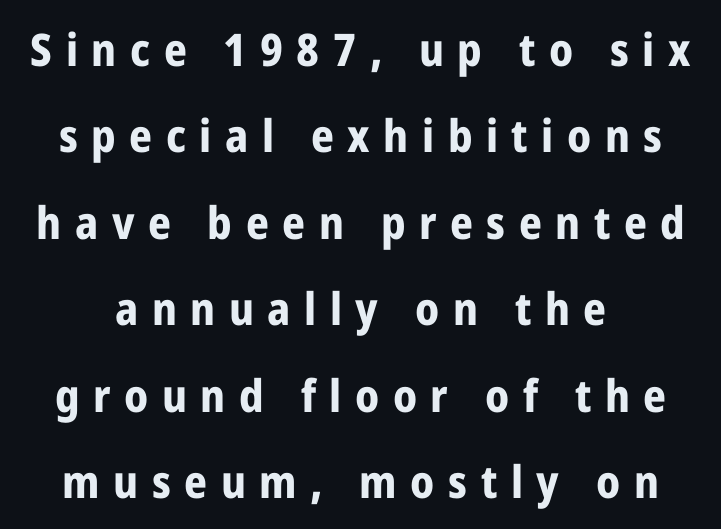
{"serif": "no", "italic": "no", "bold": "yes", "weight": "bold", "width": "condensed", "stroke_contrast": "low", "x_height": "medium", "monospaced": "no", "underline": "no", "line_spacing": "loose", "line_spacing_ratio": 1.92, "letter_spacing": "wide", "letter_spacing_em": 0.3, "glyph_px": 45}
